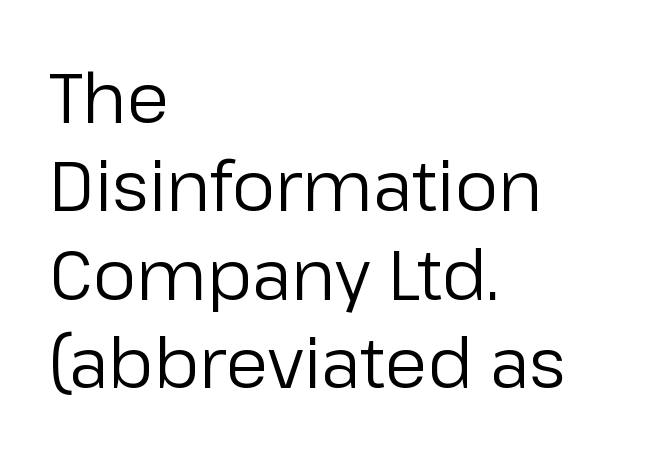
Looks like regular typesetting: each glyph gets only the width it needs. All the whitespace from short lines collects on the right. Quick note: not italic, upright. Characters follow at the spacing the type designer built in. These lines sit exactly where default settings would place them. The foot of each line stays bare and open.
